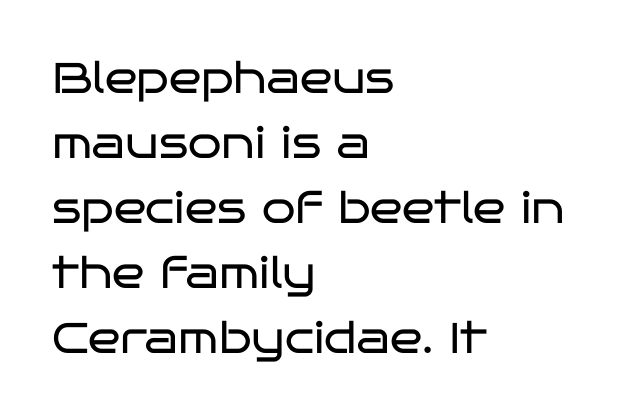
{"serif": "no", "italic": "no", "bold": "no", "weight": "regular", "width": "wide", "stroke_contrast": "low", "x_height": "large", "monospaced": "no", "underline": "no", "align": "left", "line_spacing": "normal", "line_spacing_ratio": 1.51, "letter_spacing": "normal", "letter_spacing_em": 0.0, "glyph_px": 43}
